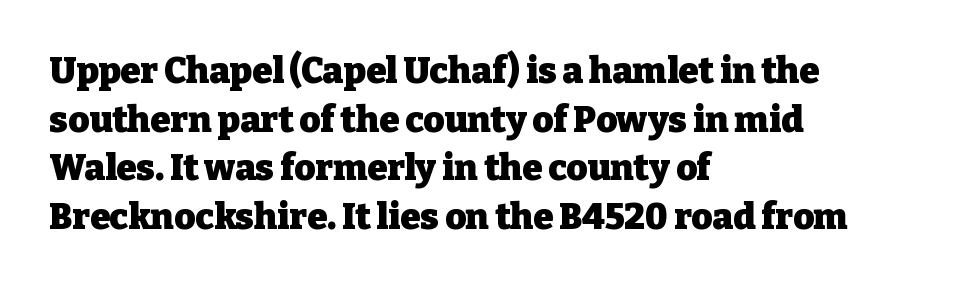
Q: Is the text bold? A: Yes.
Q: Is the text italic (slanted)? A: No, it is upright.
Q: Is the typeface a serif or a sans-serif typeface? A: Serif.
Q: Is the text underlined? A: No.
Q: How is the paragraph aligned? A: Left-aligned.
Q: Is the spacing between letters normal or unusually wide? A: Normal.
Q: Is the spacing between lines tight, normal or loose? A: Normal.
Q: Width (condensed, normal, or wide)? A: Normal.
Q: Stroke contrast? A: Low.
Q: x-height? A: Medium.
Q: Monospaced? A: No.
